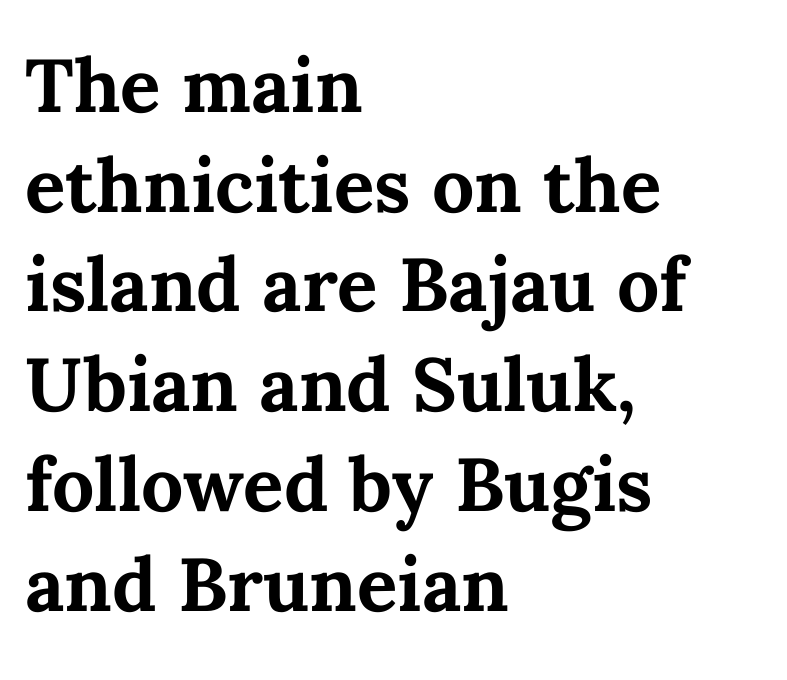
Q: Is the text bold? A: Yes.
Q: Is the text italic (slanted)? A: No, it is upright.
Q: Is the text underlined? A: No.
Q: How is the paragraph aligned? A: Left-aligned.
Q: Is the spacing between letters normal or unusually wide? A: Normal.
Q: Is the spacing between lines tight, normal or loose? A: Normal.
Q: Width (condensed, normal, or wide)? A: Normal.
Q: Stroke contrast? A: Medium.
Q: x-height? A: Medium.
Q: Monospaced? A: No.
